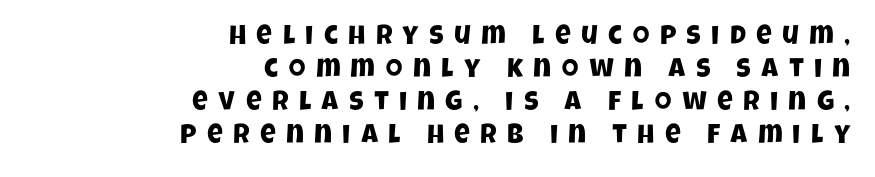
Layout note: lines flush right. The gaps between neighbouring characters are conspicuously large. Beneath every word, the page is bare.
